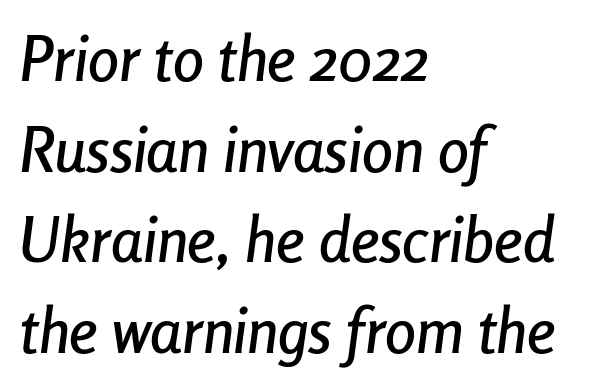
{"italic": "yes", "lean": "right", "slant_degrees": 8, "width": "condensed", "stroke_contrast": "low", "x_height": "medium", "monospaced": "no", "underline": "no", "align": "left", "line_spacing": "normal", "line_spacing_ratio": 1.46, "letter_spacing": "normal", "letter_spacing_em": 0.0, "glyph_px": 62}
